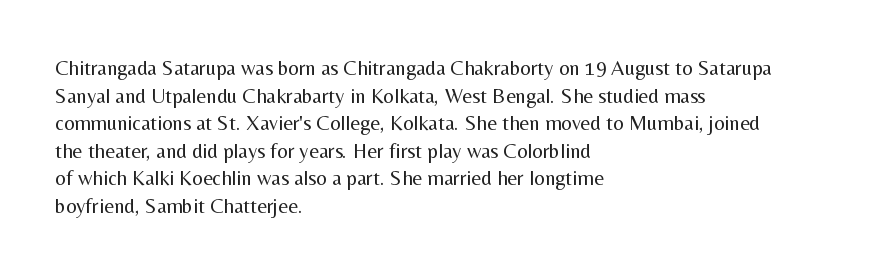
Teacher's note: observe the even left margin — that is flush-left alignment. The line texture is even and compact thanks to regular tracking. The lettering stays uniformly vertical, giving the passage a roman look. The baseline area is clear.
